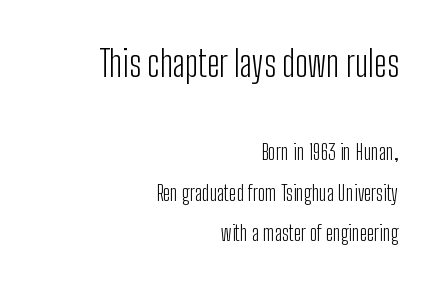
Q: Is the text bold? A: No.
Q: Is the text italic (slanted)? A: No, it is upright.
Q: Is the typeface a serif or a sans-serif typeface? A: Sans-serif.
Q: Is the text underlined? A: No.
Q: How is the paragraph aligned? A: Right-aligned.
Q: Is the spacing between letters normal or unusually wide? A: Normal.
Q: Is the spacing between lines tight, normal or loose? A: Loose.
Q: Which block of text is set in a larger size, the first (top) or the second (bottom)? A: The first (top) one.
Q: Width (condensed, normal, or wide)? A: Condensed.
Q: Stroke contrast? A: Low.
Q: x-height? A: Medium.
Q: Monospaced? A: No.
